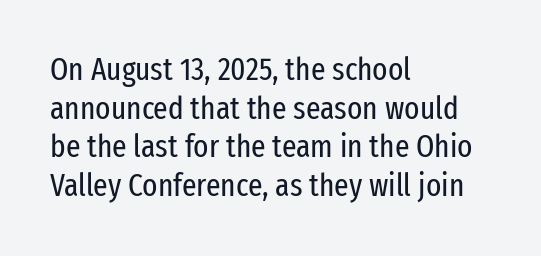
A bare baseline throughout the passage. A student would call this left alignment; a typographer would say flush left, rag right. Spacing verdict: proportional, widths tailored to each character. Think standard paragraph weight, or any step lighter than that. Serif or sans? Sans — the stroke terminals are bare. In terms of letterspacing, this is plain default setting.
